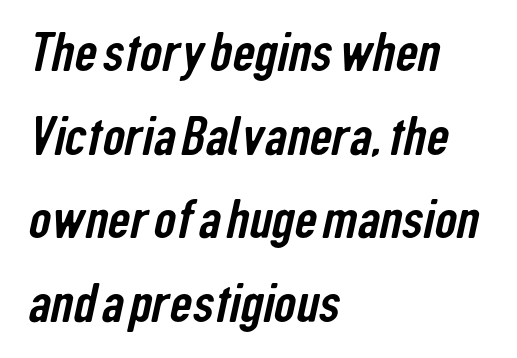
Font category for this specimen: sans-serif. The block of text has a typical density, with ordinary space between rows. Inter-character spacing is left at the font's built-in metrics. These lines are rendered in a variable-pitch font.
